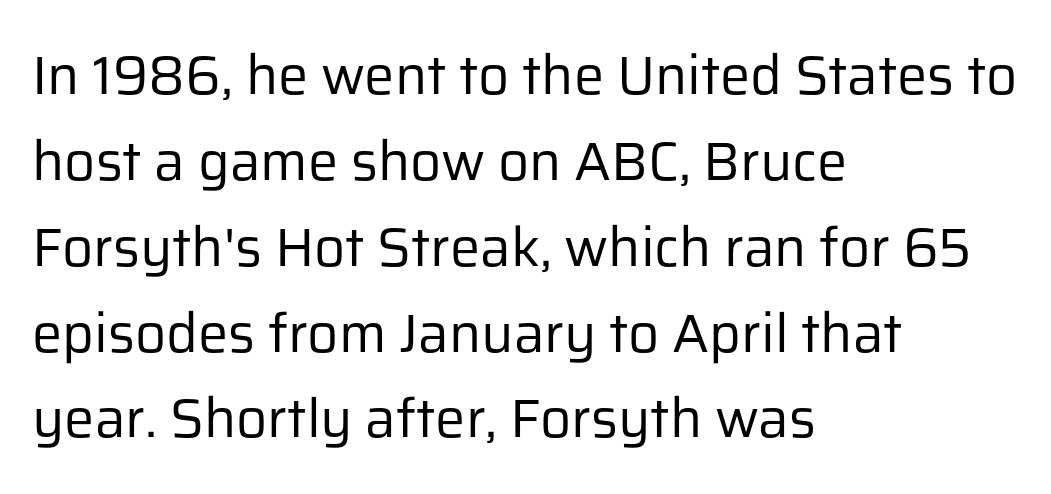
{"serif": "no", "italic": "no", "bold": "no", "weight": "regular", "width": "normal", "stroke_contrast": "low", "x_height": "medium", "monospaced": "no", "underline": "no", "align": "left", "line_spacing": "normal", "line_spacing_ratio": 1.59, "letter_spacing": "normal", "letter_spacing_em": 0.0, "glyph_px": 54}
